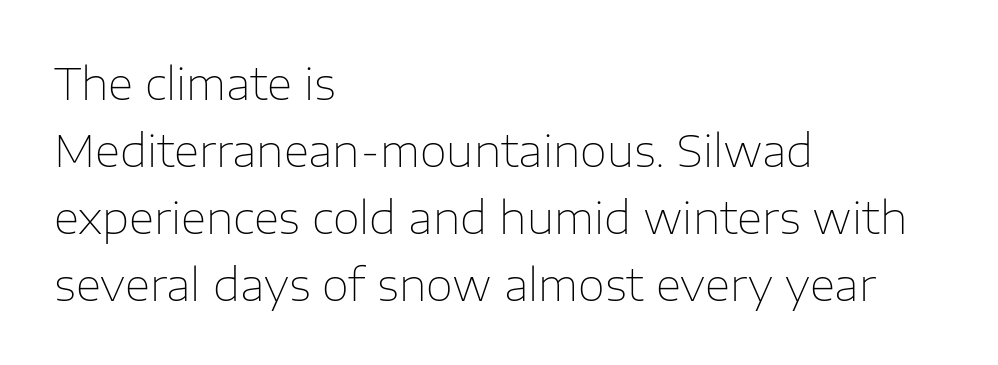
You could not count columns in this text — the font is proportionally spaced. Upright lettering throughout. This rendering features lettering with no underline. Whoever set this chose a conventional vertical rhythm. Caption: multi-line text, flush left, ragged right. The glyphs in this specimen are sans serif.
